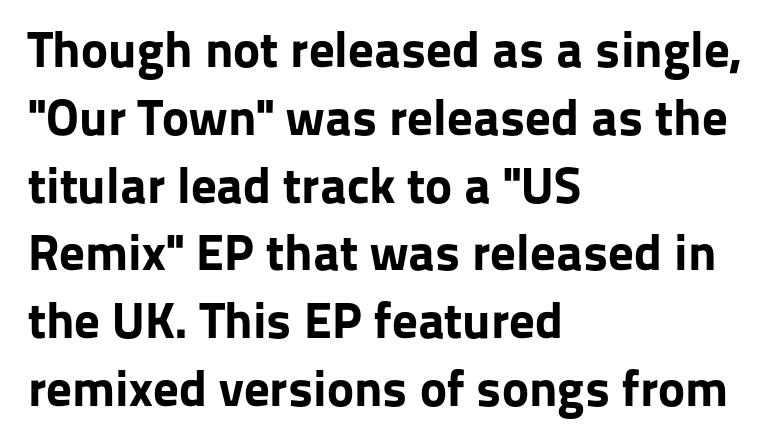
{"serif": "no", "italic": "no", "bold": "yes", "weight": "bold", "width": "normal", "stroke_contrast": "low", "x_height": "medium", "monospaced": "no", "underline": "no", "align": "left", "line_spacing": "normal", "line_spacing_ratio": 1.33, "letter_spacing": "normal", "letter_spacing_em": 0.0, "glyph_px": 51}
